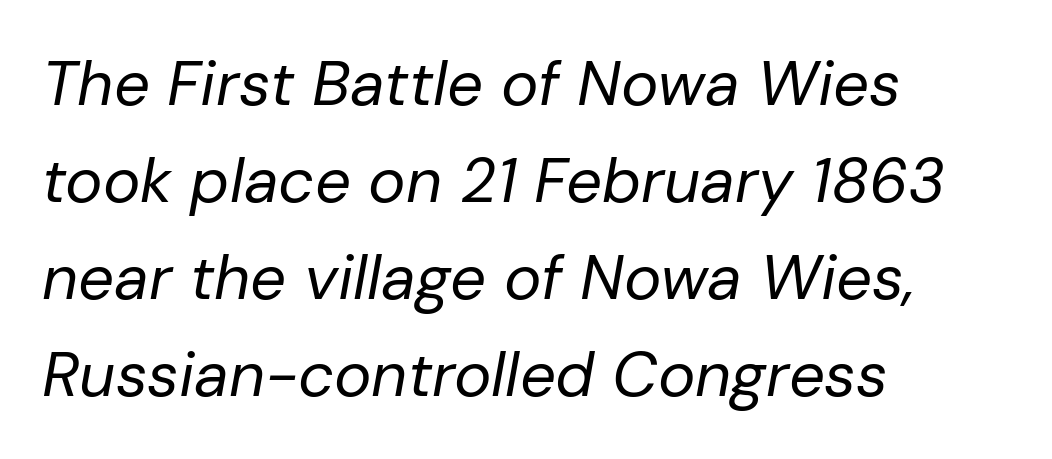
{"italic": "yes", "lean": "right", "slant_degrees": 10, "bold": "no", "weight": "regular", "width": "normal", "stroke_contrast": "low", "x_height": "medium", "monospaced": "no", "underline": "no", "align": "left", "line_spacing": "normal", "line_spacing_ratio": 1.54, "letter_spacing": "normal", "letter_spacing_em": 0.0, "glyph_px": 63}
